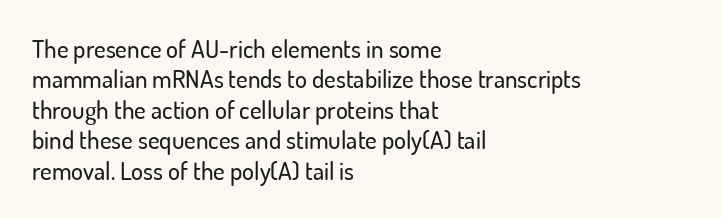
Q: Is the text italic (slanted)? A: No, it is upright.
Q: Is the text underlined? A: No.
Q: How is the paragraph aligned? A: Left-aligned.
Q: Is the spacing between letters normal or unusually wide? A: Normal.
